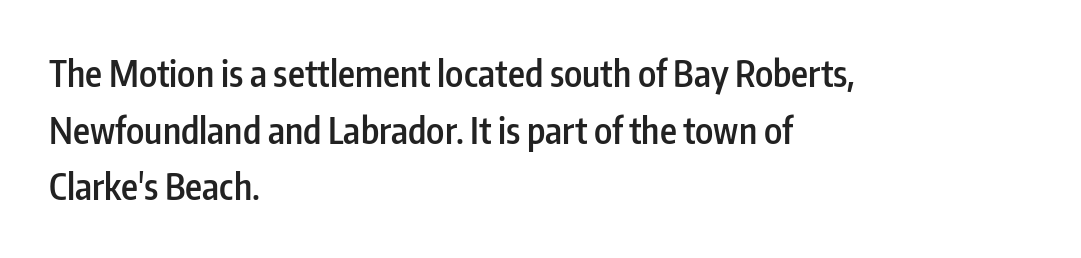
The image shows 36 px semibold, condensed sans-serif type, upright; set left-aligned, normal line spacing (1.57x), normal letter spacing, not underlined; low stroke contrast and a medium x-height.
